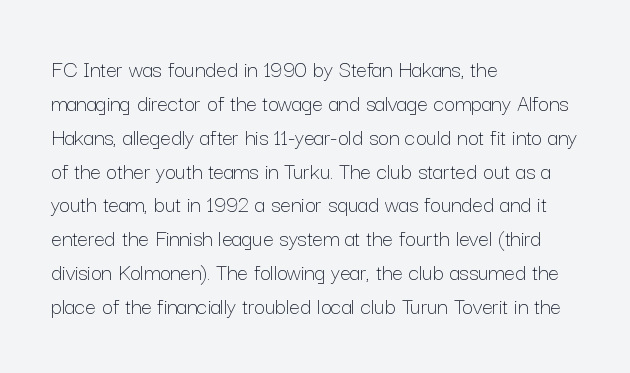
Q: Is the text bold? A: No.
Q: Is the text italic (slanted)? A: No, it is upright.
Q: Is the text underlined? A: No.
Q: How is the paragraph aligned? A: Left-aligned.
Q: Is the spacing between letters normal or unusually wide? A: Normal.
Q: Is the spacing between lines tight, normal or loose? A: Normal.
